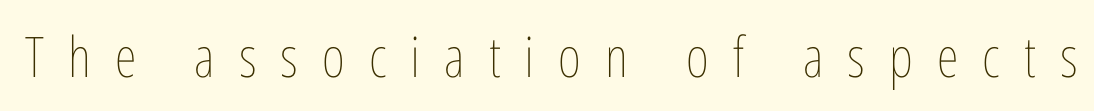
The image shows 56 px thin, condensed type, upright; set unusually wide letter spacing (+0.43 em), not underlined; low stroke contrast and a medium x-height.
